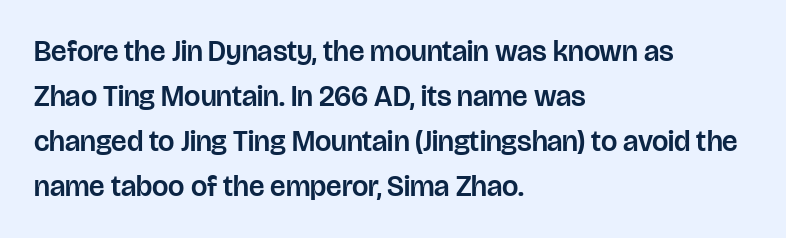
The image shows 29 px sans-serif type, upright; set left-aligned, normal line spacing (1.55x), normal letter spacing, not underlined; low stroke contrast and a large x-height.
